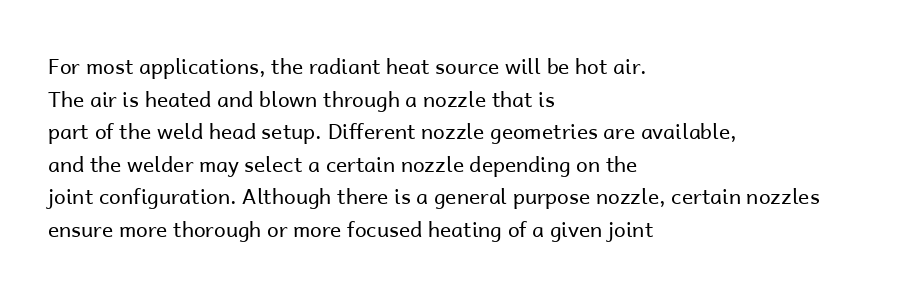
The axis of the letterforms is exactly vertical. Here the glyphs are tracked normally, forming tight word shapes. Descenders hang freely into open space. Line beginnings align vertically; line endings do not. The rows are spaced the way most documents space them.
